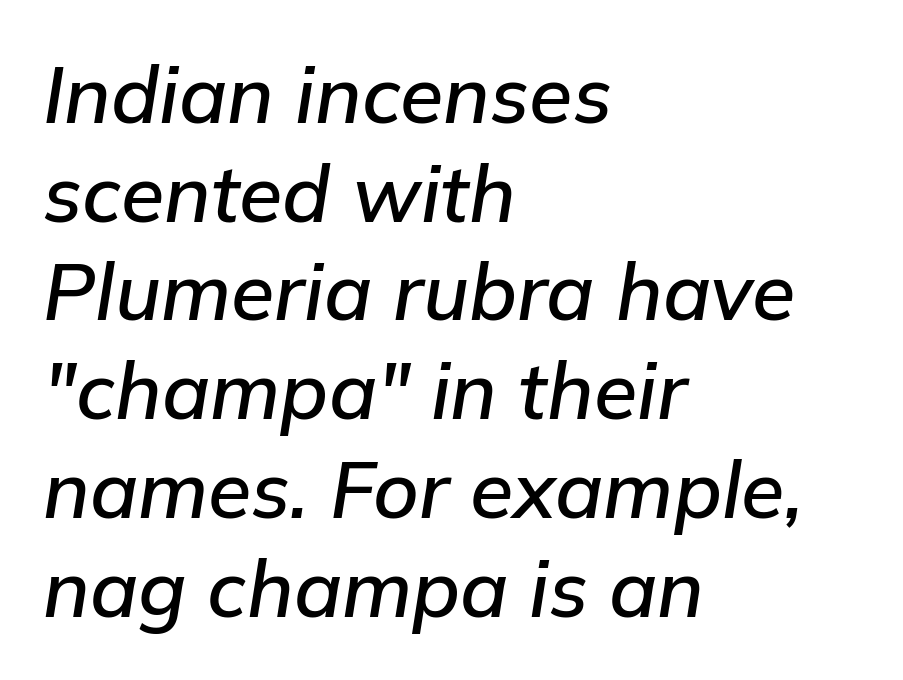
{"italic": "yes", "lean": "right", "slant_degrees": 9, "width": "normal", "stroke_contrast": "low", "x_height": "medium", "monospaced": "no", "underline": "no", "align": "left", "line_spacing": "normal", "line_spacing_ratio": 1.25, "letter_spacing": "normal", "letter_spacing_em": 0.0, "glyph_px": 79}
